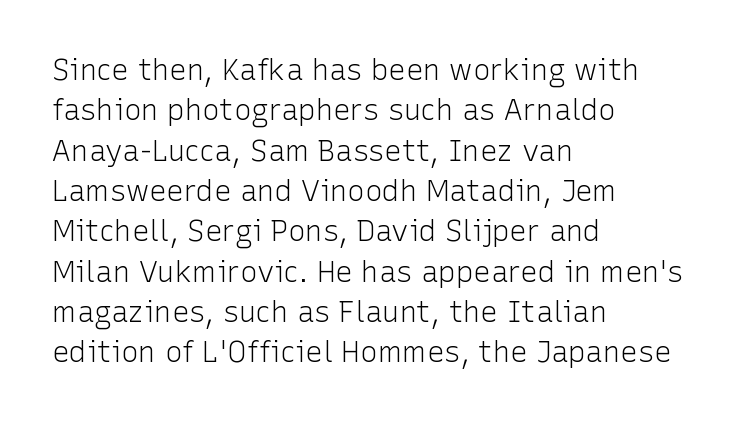
Q: Is the text bold? A: No.
Q: Is the text italic (slanted)? A: No, it is upright.
Q: Is the typeface a serif or a sans-serif typeface? A: Sans-serif.
Q: Is the text underlined? A: No.
Q: How is the paragraph aligned? A: Left-aligned.
Q: Is the spacing between letters normal or unusually wide? A: Normal.
Q: Is the spacing between lines tight, normal or loose? A: Normal.
Q: Width (condensed, normal, or wide)? A: Normal.
Q: Stroke contrast? A: Low.
Q: x-height? A: Medium.
Q: Monospaced? A: No.
